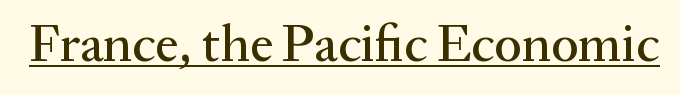
{"serif": "yes", "italic": "no", "width": "normal", "stroke_contrast": "medium", "x_height": "medium", "monospaced": "no", "underline": "yes", "letter_spacing": "normal", "letter_spacing_em": 0.0, "glyph_px": 52}
